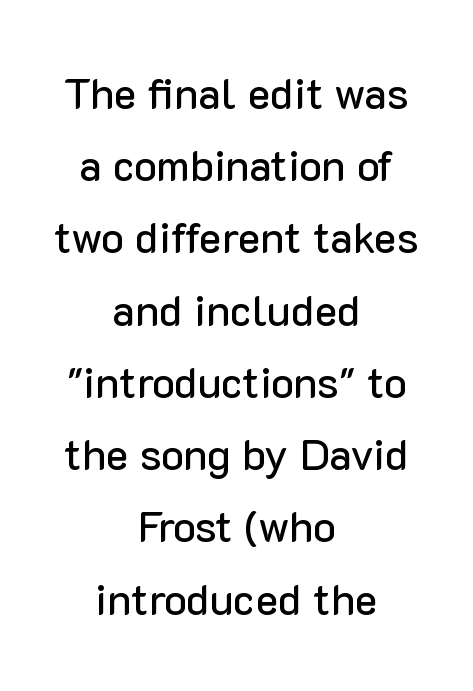
The image shows 43 px sans-serif type, upright; set centered, normal line spacing (1.68x), normal letter spacing, not underlined; low stroke contrast and a medium x-height.
